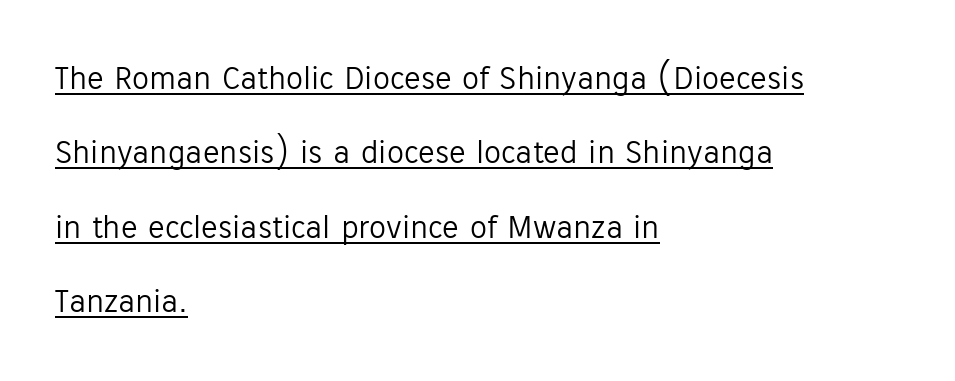
{"serif": "no", "italic": "no", "bold": "no", "weight": "light", "width": "normal", "stroke_contrast": "low", "x_height": "medium", "monospaced": "no", "underline": "yes", "align": "left", "line_spacing": "loose", "line_spacing_ratio": 2.19, "letter_spacing": "normal", "letter_spacing_em": 0.0, "glyph_px": 34}
